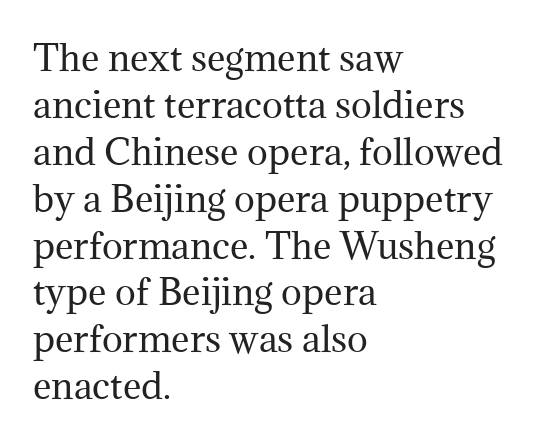
The image shows 35 px regular-weight serif type, upright; set left-aligned, normal line spacing (1.34x), normal letter spacing, not underlined; medium stroke contrast and a medium x-height.
